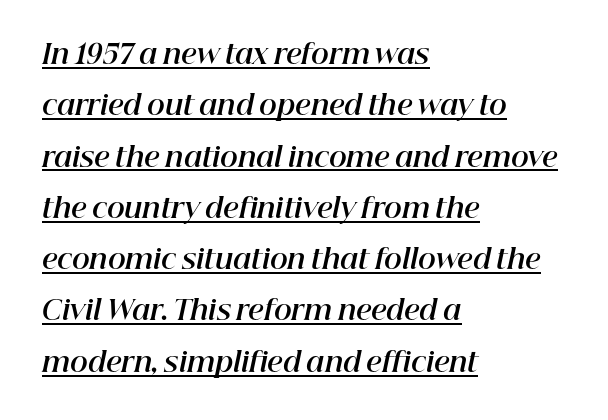
The image shows 27 px bold type, italic (leaning right); set left-aligned, loose line spacing (1.9x), normal letter spacing, underlined.
